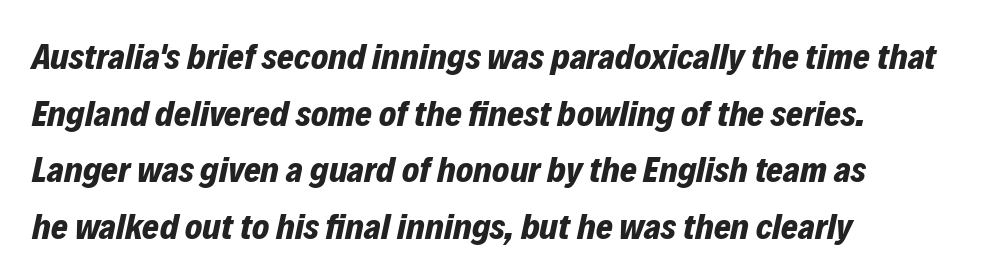
{"italic": "yes", "lean": "right", "slant_degrees": 12, "bold": "yes", "weight": "bold", "width": "normal", "stroke_contrast": "low", "x_height": "medium", "monospaced": "no", "underline": "no", "align": "left", "line_spacing": "normal", "line_spacing_ratio": 1.57, "letter_spacing": "normal", "letter_spacing_em": 0.0, "glyph_px": 36}
